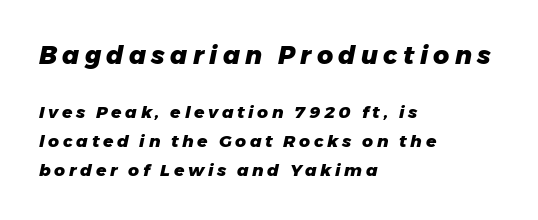
{"italic": "yes", "lean": "right", "slant_degrees": 11, "bold": "yes", "underline": "no", "align": "left", "line_spacing": "normal", "line_spacing_ratio": 1.69, "letter_spacing": "wide", "letter_spacing_em": 0.21, "larger_block": "first", "size_ratio": 1.47, "glyph_px": 25}
